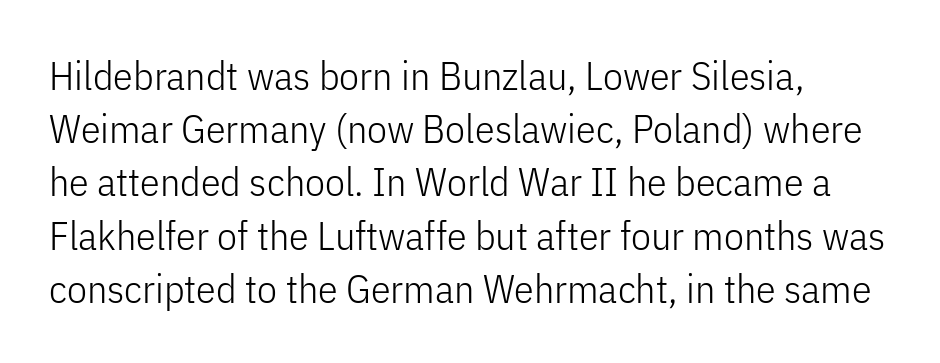
{"serif": "no", "italic": "no", "bold": "no", "weight": "light", "width": "condensed", "stroke_contrast": "low", "x_height": "medium", "monospaced": "no", "underline": "no", "align": "left", "line_spacing": "normal", "line_spacing_ratio": 1.33, "letter_spacing": "normal", "letter_spacing_em": 0.0, "glyph_px": 40}
